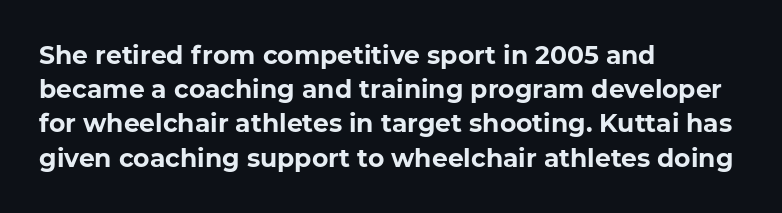
Visually the block forms a straight wall on the left and a jagged coastline on the right. The strokes are fattened all the way to bold. Each row of text sits above clean, open space. Notice how descenders clear the ascenders below comfortably — that's standard leading.
